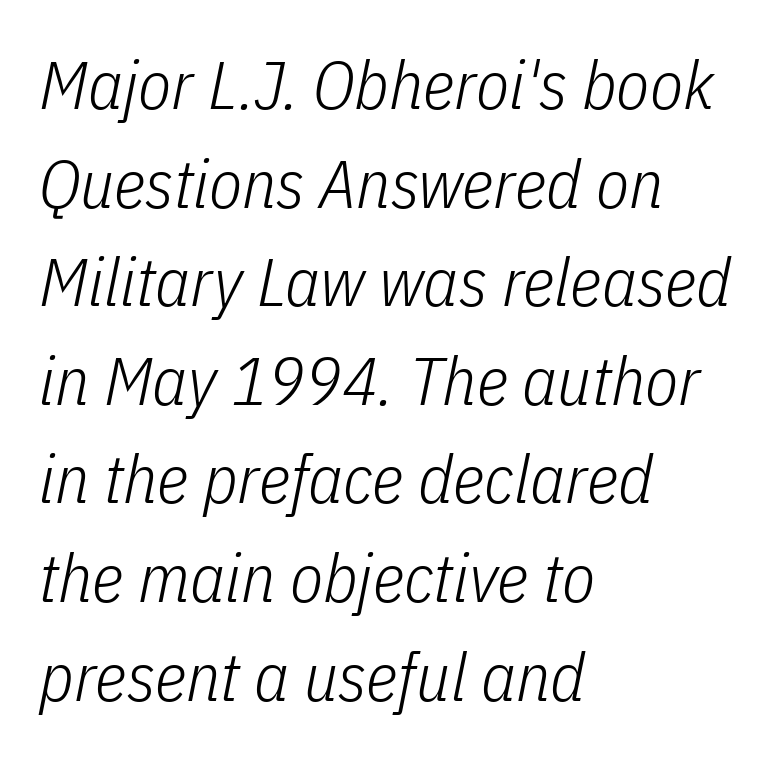
{"italic": "yes", "lean": "right", "slant_degrees": 11, "bold": "no", "weight": "light", "width": "condensed", "stroke_contrast": "low", "x_height": "medium", "monospaced": "no", "underline": "no", "align": "left", "line_spacing": "normal", "line_spacing_ratio": 1.45, "letter_spacing": "normal", "letter_spacing_em": 0.0, "glyph_px": 68}
